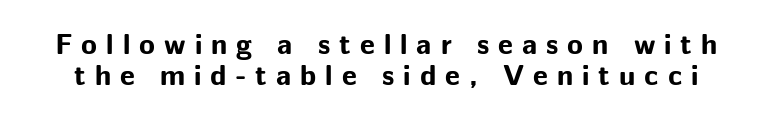
{"serif": "no", "italic": "no", "bold": "yes", "weight": "bold", "width": "normal", "stroke_contrast": "low", "x_height": "medium", "monospaced": "no", "underline": "no", "line_spacing": "tight", "line_spacing_ratio": 1.06, "letter_spacing": "wide", "letter_spacing_em": 0.31, "glyph_px": 29}
